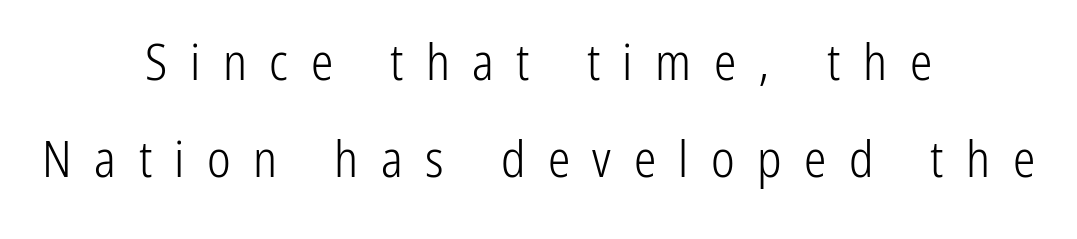
{"serif": "no", "italic": "no", "bold": "no", "weight": "light", "width": "condensed", "stroke_contrast": "low", "x_height": "medium", "monospaced": "no", "underline": "no", "align": "center", "line_spacing": "loose", "line_spacing_ratio": 1.95, "letter_spacing": "wide", "letter_spacing_em": 0.45, "glyph_px": 50}
